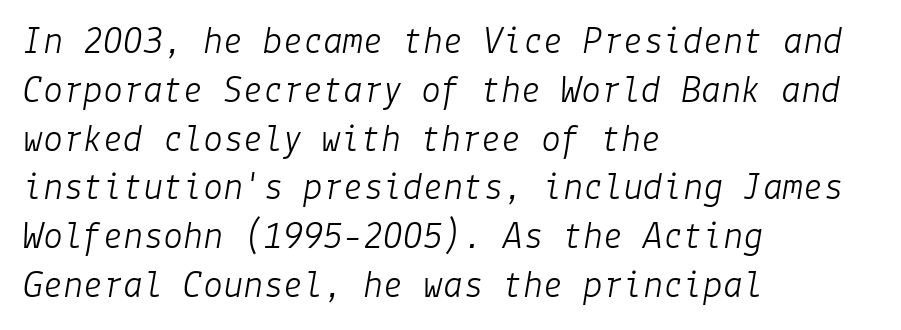
Q: Is the text bold? A: No.
Q: Is the text italic (slanted)? A: Yes, it leans right by about 9 degrees.
Q: Is the text underlined? A: No.
Q: How is the paragraph aligned? A: Left-aligned.
Q: Is the spacing between letters normal or unusually wide? A: Normal.
Q: Width (condensed, normal, or wide)? A: Normal.
Q: Stroke contrast? A: Low.
Q: x-height? A: Medium.
